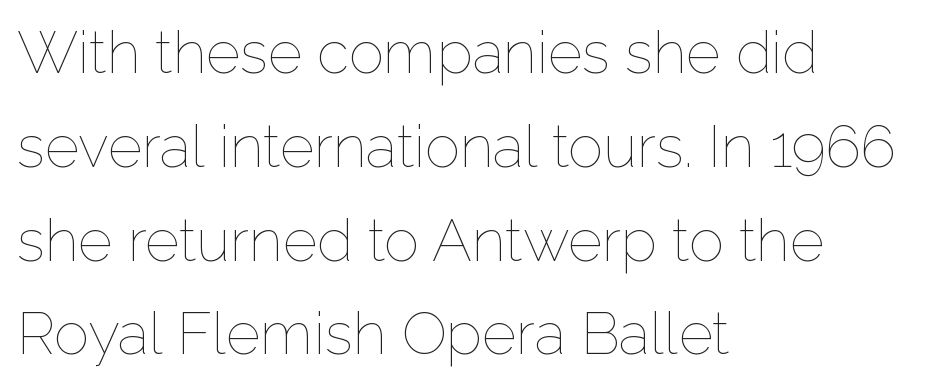
The image shows 59 px thin type, upright; set left-aligned, normal line spacing (1.59x), normal letter spacing, not underlined; low stroke contrast and a medium x-height.
